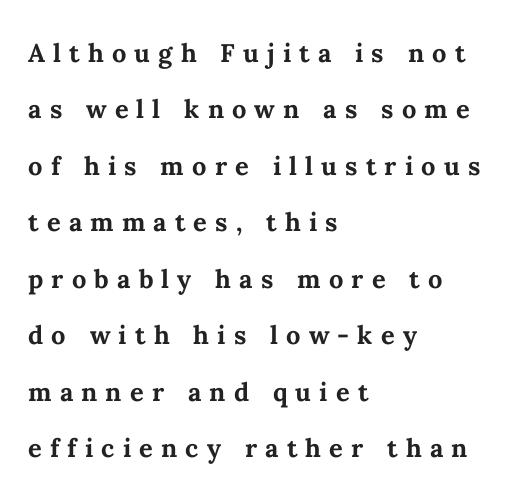
{"italic": "no", "bold": "yes", "weight": "semibold", "width": "normal", "stroke_contrast": "medium", "x_height": "medium", "monospaced": "no", "underline": "no", "align": "left", "line_spacing": "normal", "line_spacing_ratio": 1.66, "letter_spacing": "wide", "letter_spacing_em": 0.24, "glyph_px": 34}
